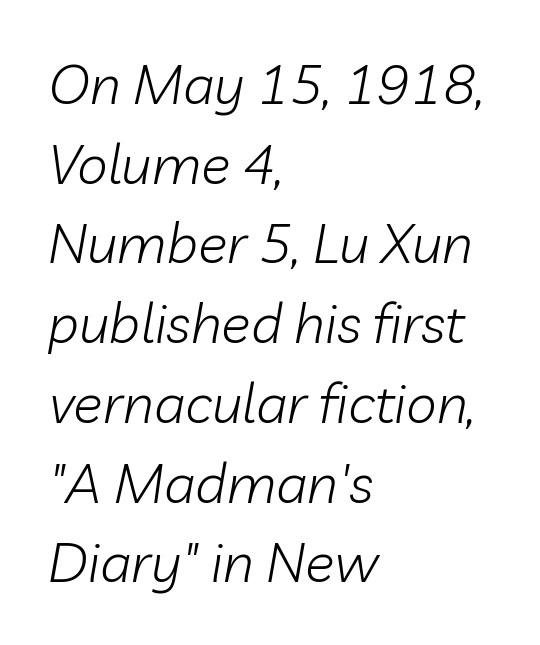
{"italic": "yes", "lean": "right", "slant_degrees": 10, "bold": "no", "weight": "light", "width": "normal", "stroke_contrast": "low", "x_height": "medium", "monospaced": "no", "underline": "no", "align": "left", "line_spacing": "normal", "line_spacing_ratio": 1.45, "letter_spacing": "normal", "letter_spacing_em": 0.0, "glyph_px": 55}
